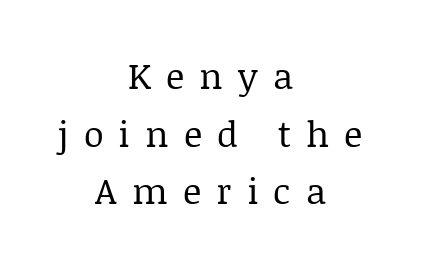
This reads as an unemphasized weight, regular at the heaviest. Anything drawn beneath the words? Only blank space. Compared with a flush-left layout, this one balances lines on the center instead. Spacing between characters has been opened up far beyond the box default. The letters stand upright; this is a roman face. Look at the bottom of the vertical strokes: they flare into serifs here.
